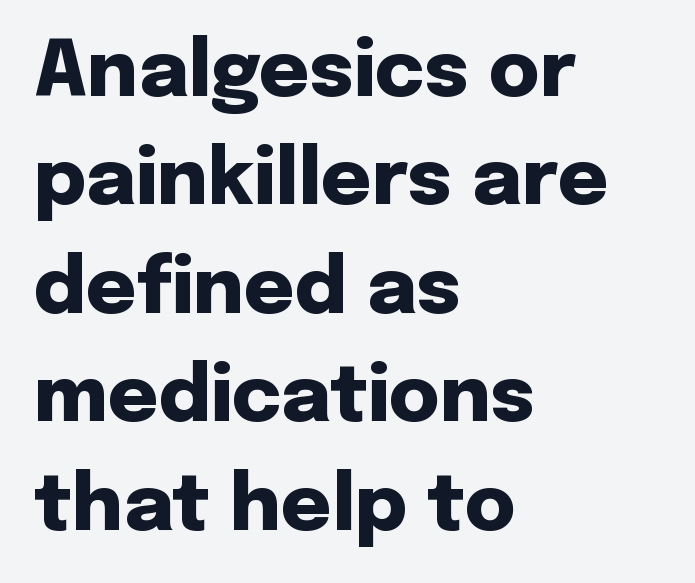
{"serif": "no", "italic": "no", "bold": "yes", "weight": "heavy", "width": "normal", "stroke_contrast": "low", "x_height": "medium", "monospaced": "no", "underline": "no", "align": "left", "line_spacing": "normal", "line_spacing_ratio": 1.39, "letter_spacing": "normal", "letter_spacing_em": 0.0, "glyph_px": 78}
